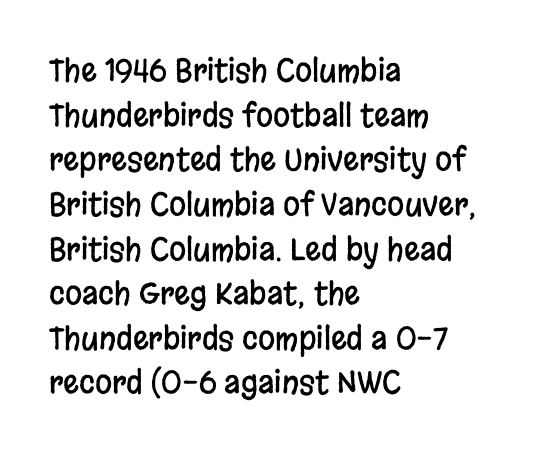
{"serif": "no", "italic": "no", "width": "condensed", "stroke_contrast": "low", "x_height": "large", "monospaced": "no", "underline": "no", "align": "left", "line_spacing": "normal", "line_spacing_ratio": 1.44, "letter_spacing": "normal", "letter_spacing_em": 0.0, "glyph_px": 31}
